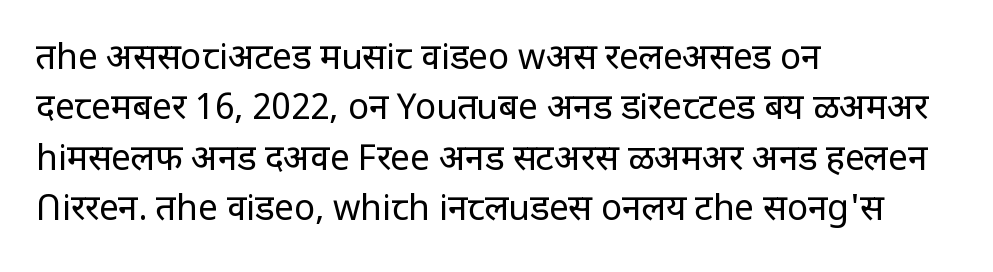
{"serif": "no", "italic": "no", "bold": "no", "weight": "regular", "width": "normal", "stroke_contrast": "low", "x_height": "large", "monospaced": "no", "underline": "no", "align": "left", "line_spacing": "normal", "line_spacing_ratio": 1.44, "letter_spacing": "normal", "letter_spacing_em": 0.0, "glyph_px": 35}
